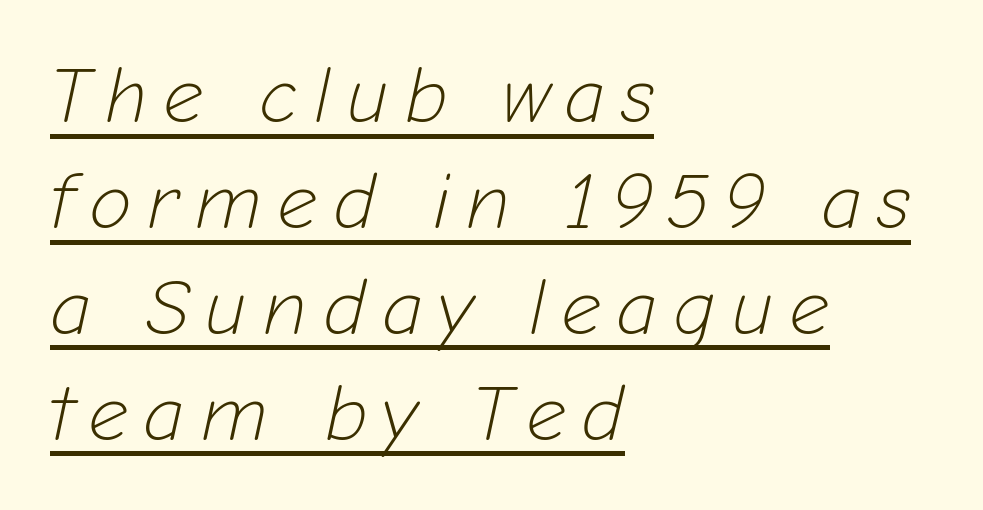
Q: Is the text bold? A: No.
Q: Is the text italic (slanted)? A: Yes, it leans right by about 12 degrees.
Q: Is the text underlined? A: Yes.
Q: How is the paragraph aligned? A: Left-aligned.
Q: Is the spacing between lines tight, normal or loose? A: Normal.
Q: Width (condensed, normal, or wide)? A: Normal.
Q: Stroke contrast? A: Low.
Q: x-height? A: Medium.
Q: Monospaced? A: No.
